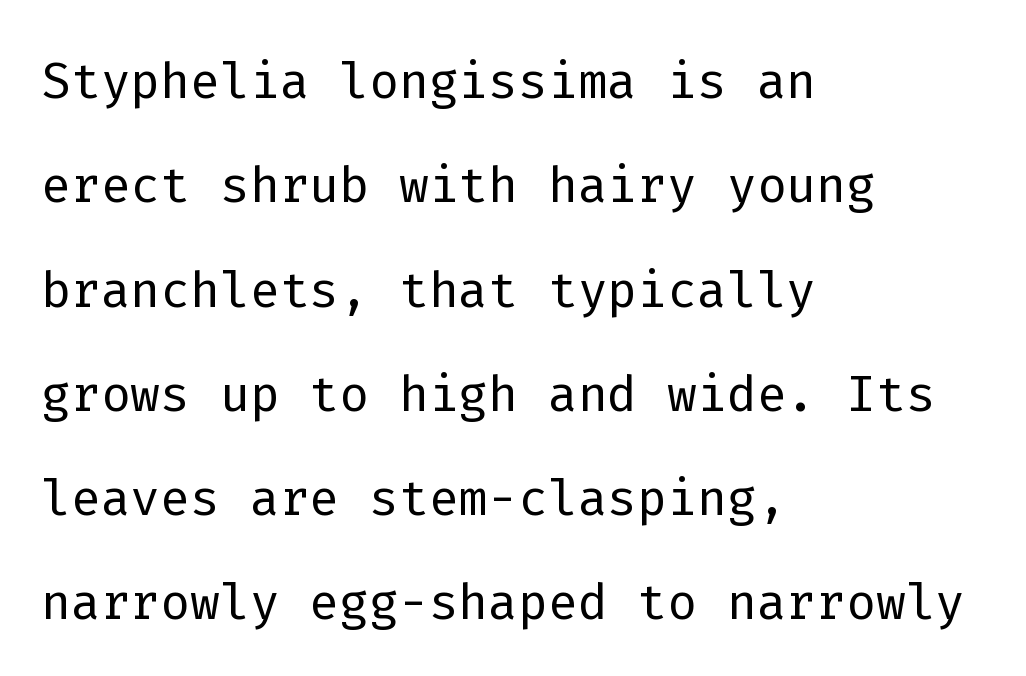
The image shows 70 px light sans-serif type, upright, monospaced; set left-aligned, normal line spacing (1.49x), normal letter spacing, not underlined; low stroke contrast and a medium x-height.
